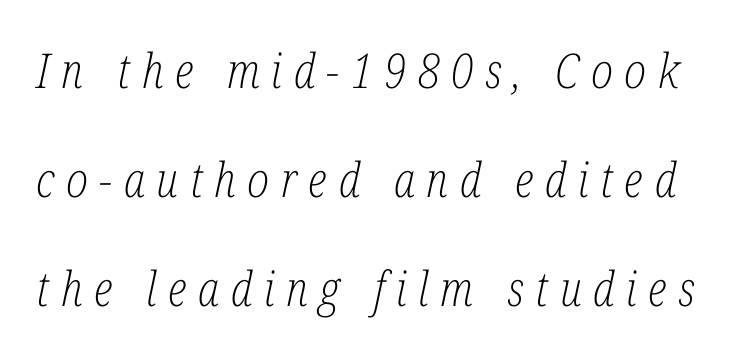
Q: Is the text bold? A: No.
Q: Is the text italic (slanted)? A: Yes, it leans right by about 12 degrees.
Q: Is the typeface a serif or a sans-serif typeface? A: Serif.
Q: Is the text underlined? A: No.
Q: Is the spacing between letters normal or unusually wide? A: Unusually wide.
Q: Is the spacing between lines tight, normal or loose? A: Loose.
Q: Width (condensed, normal, or wide)? A: Condensed.
Q: Stroke contrast? A: Low.
Q: x-height? A: Medium.
Q: Monospaced? A: No.
